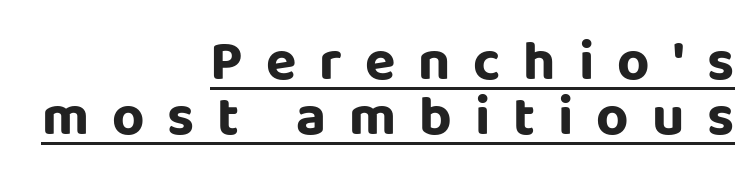
{"serif": "no", "italic": "no", "bold": "yes", "weight": "bold", "width": "normal", "stroke_contrast": "low", "x_height": "large", "monospaced": "no", "underline": "yes", "align": "right", "line_spacing": "tight", "line_spacing_ratio": 0.99, "letter_spacing": "wide", "letter_spacing_em": 0.41, "glyph_px": 56}
